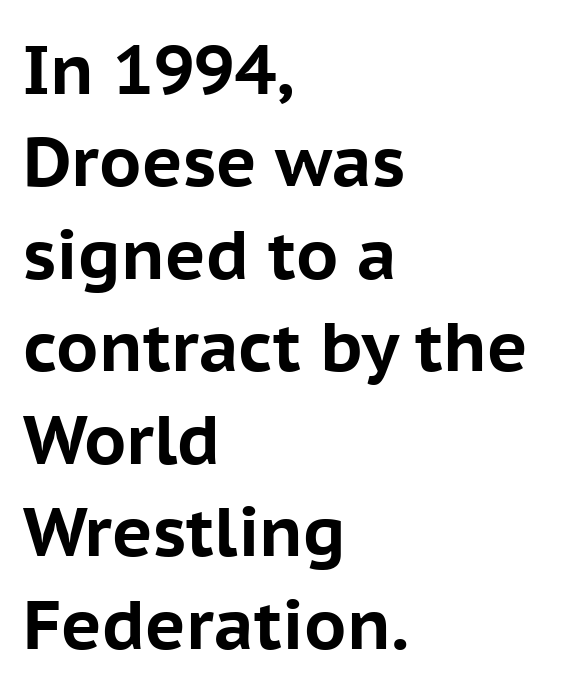
Note the varied advance widths — an 'i' is clearly narrower than an 'm'. Just letters on the line, the space beneath them empty. Each new line begins a customary step beneath the previous one. Grotesque or geometric, the face here clearly has no serifs.
